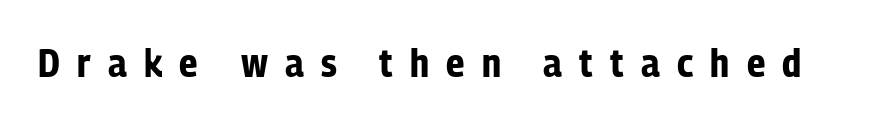
A roman cut, with each character standing at attention. Set as a true bold cut, around the 700 mark. Tracking here is generous; glyphs stand well apart from one another. Examine the stroke ends and you'll find no serifs.
